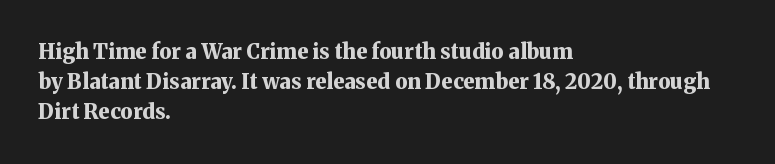
The font's upright variant was chosen for this text. These lines keep a tight, regular rhythm from letter to letter. Notice how thick the strokes are: this is what a full bold looks like. These lines sit exactly where default settings would place them.
